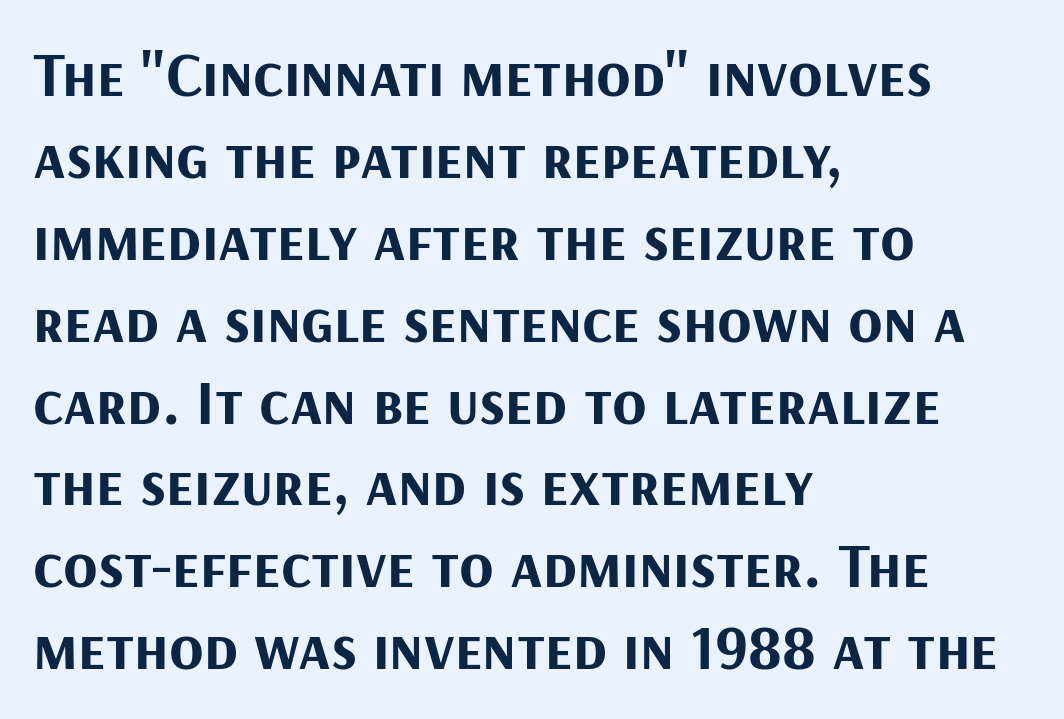
The image shows 63 px bold sans-serif type, upright; set left-aligned, normal line spacing (1.3x), normal letter spacing, not underlined; medium stroke contrast and a medium x-height.
